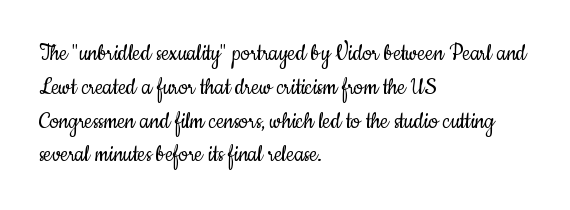
Descenders are the only things crossing below the line. Compared with typical paragraphs, the rows here are spaced about the same. The setting favours the left margin, as ordinary paragraphs usually do.
